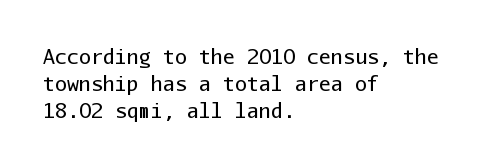
This sample uses an upright cut, with every glyph sitting square on the baseline. Reading down the column, the eye jumps a familiar distance to each next line. The horizontal fit of the characters is conventional and even. This is not heavy type; no bold has been used.
